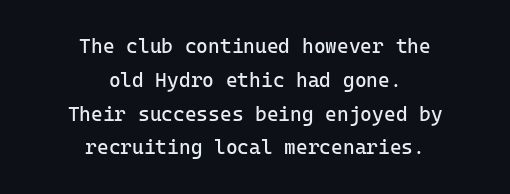
Q: Is the text bold? A: No.
Q: Is the text italic (slanted)? A: No, it is upright.
Q: Is the text underlined? A: No.
Q: How is the paragraph aligned? A: Centered.
Q: Is the spacing between letters normal or unusually wide? A: Normal.
Q: Is the spacing between lines tight, normal or loose? A: Normal.
